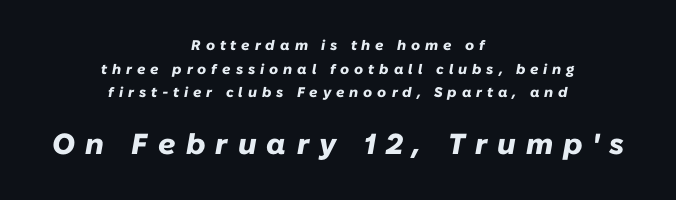
The image shows 29 px heavy type, italic (leaning right); set centered, normal line spacing (1.69x), unusually wide letter spacing (+0.35 em), not underlined; the second (bottom) block is 2.07x larger; low stroke contrast and a medium x-height.
